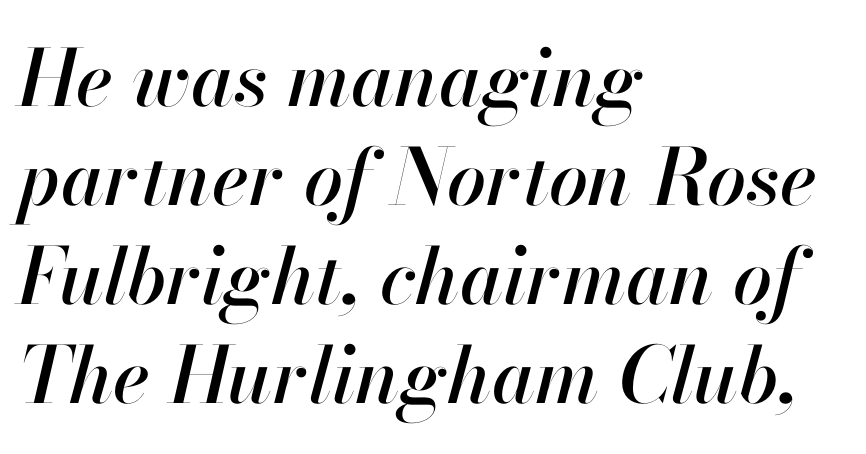
Nobody touched the tracking dial on this one. Does the lettering tilt? It does — this is italic. The face used here is proportionally spaced, like ordinary book or web type. These lines stack with their left ends in a neat column. Interline gaps are of average width in this sample.
